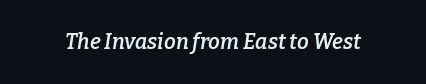
The image shows 21 px text type, italic (leaning right); set normal letter spacing, not underlined.
